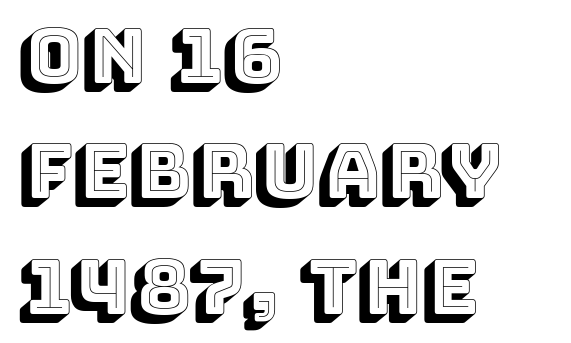
{"italic": "no", "width": "normal", "x_height": "large", "monospaced": "no", "underline": "no", "align": "left", "line_spacing": "normal", "line_spacing_ratio": 1.54, "letter_spacing": "normal", "letter_spacing_em": 0.0, "glyph_px": 75}
